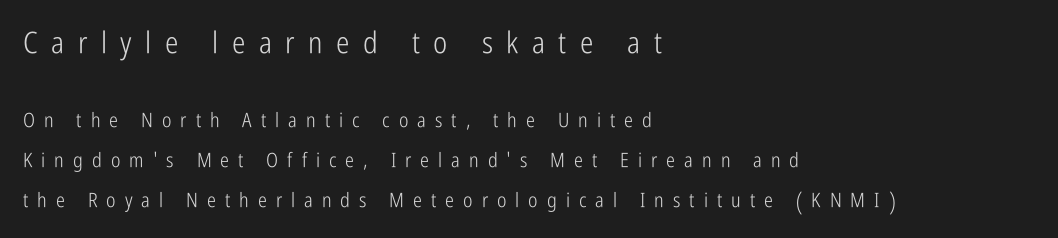
Q: Is the text bold? A: No.
Q: Is the text italic (slanted)? A: No, it is upright.
Q: Is the typeface a serif or a sans-serif typeface? A: Sans-serif.
Q: Is the text underlined? A: No.
Q: How is the paragraph aligned? A: Left-aligned.
Q: Is the spacing between letters normal or unusually wide? A: Unusually wide.
Q: Is the spacing between lines tight, normal or loose? A: Loose.
Q: Which block of text is set in a larger size, the first (top) or the second (bottom)? A: The first (top) one.
Q: Width (condensed, normal, or wide)? A: Condensed.
Q: Stroke contrast? A: Low.
Q: x-height? A: Medium.
Q: Monospaced? A: No.
